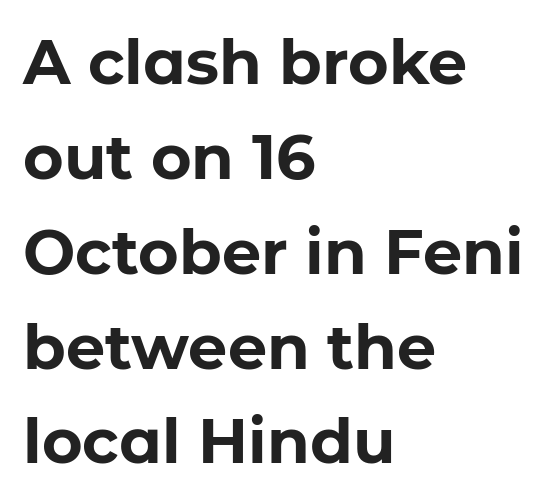
Q: Is the text bold? A: Yes.
Q: Is the text italic (slanted)? A: No, it is upright.
Q: Is the typeface a serif or a sans-serif typeface? A: Sans-serif.
Q: Is the text underlined? A: No.
Q: How is the paragraph aligned? A: Left-aligned.
Q: Is the spacing between letters normal or unusually wide? A: Normal.
Q: Is the spacing between lines tight, normal or loose? A: Normal.
Q: Width (condensed, normal, or wide)? A: Normal.
Q: Stroke contrast? A: Low.
Q: x-height? A: Medium.
Q: Monospaced? A: No.
